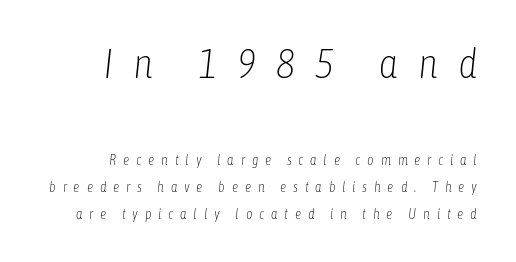
Q: Is the text bold? A: No.
Q: Is the text italic (slanted)? A: Yes, it leans right by about 6 degrees.
Q: Is the text underlined? A: No.
Q: Is the spacing between letters normal or unusually wide? A: Unusually wide.
Q: Is the spacing between lines tight, normal or loose? A: Loose.
Q: Which block of text is set in a larger size, the first (top) or the second (bottom)? A: The first (top) one.
Q: Width (condensed, normal, or wide)? A: Condensed.
Q: Stroke contrast? A: Low.
Q: x-height? A: Medium.
Q: Monospaced? A: No.
